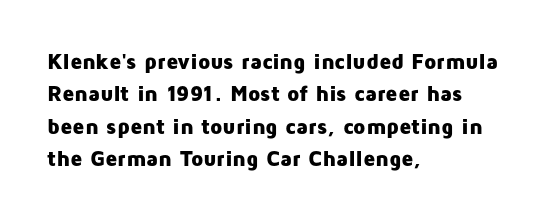
This block has exactly the height ordinary leading produces. A roman cut, with each character standing at attention. Typesetter's note: full bold, strokes at maximum text heaviness. The rendering anchors every line to the left-hand side.
